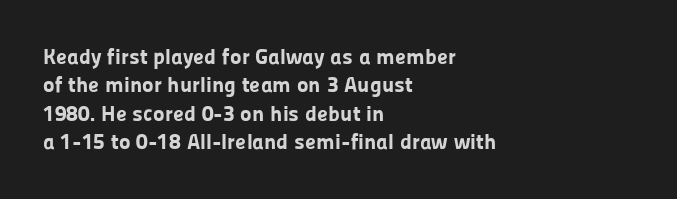
Q: Is the text bold? A: Yes.
Q: Is the text italic (slanted)? A: No, it is upright.
Q: Is the text underlined? A: No.
Q: How is the paragraph aligned? A: Left-aligned.
Q: Is the spacing between letters normal or unusually wide? A: Normal.
Q: Is the spacing between lines tight, normal or loose? A: Normal.
